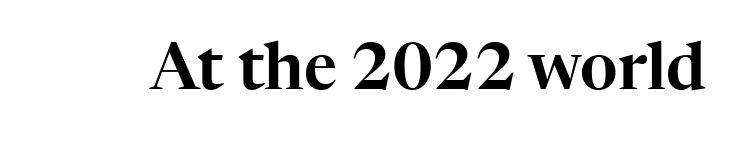
Q: Is the text italic (slanted)? A: No, it is upright.
Q: Is the typeface a serif or a sans-serif typeface? A: Serif.
Q: Is the text underlined? A: No.
Q: Is the spacing between letters normal or unusually wide? A: Normal.
Q: Width (condensed, normal, or wide)? A: Normal.
Q: Stroke contrast? A: High.
Q: x-height? A: Medium.
Q: Monospaced? A: No.
